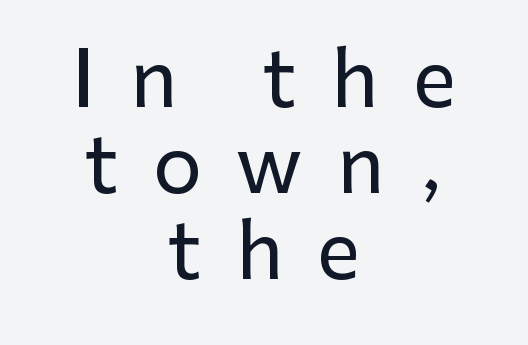
{"serif": "no", "italic": "no", "width": "normal", "stroke_contrast": "low", "x_height": "medium", "monospaced": "no", "underline": "no", "align": "center", "line_spacing": "tight", "line_spacing_ratio": 1.12, "letter_spacing": "wide", "letter_spacing_em": 0.45, "glyph_px": 77}
